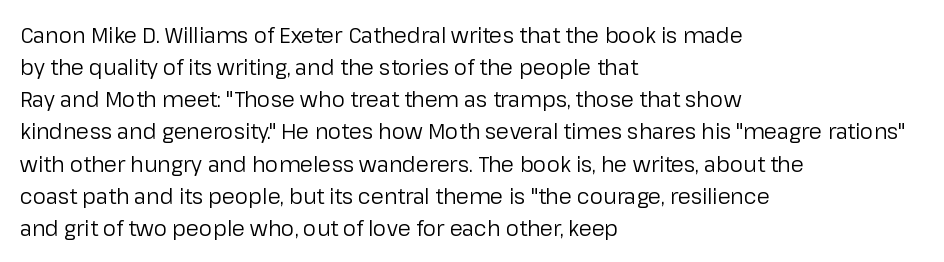
Q: Is the text bold? A: No.
Q: Is the text italic (slanted)? A: No, it is upright.
Q: Is the text underlined? A: No.
Q: How is the paragraph aligned? A: Left-aligned.
Q: Is the spacing between letters normal or unusually wide? A: Normal.
Q: Is the spacing between lines tight, normal or loose? A: Normal.
